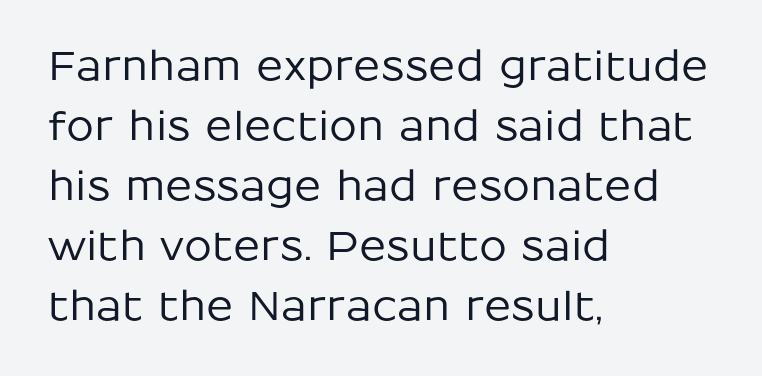
The image shows 40 px sans-serif type, upright; set left-aligned, normal line spacing (1.5x), normal letter spacing, not underlined; low stroke contrast and a medium x-height.
